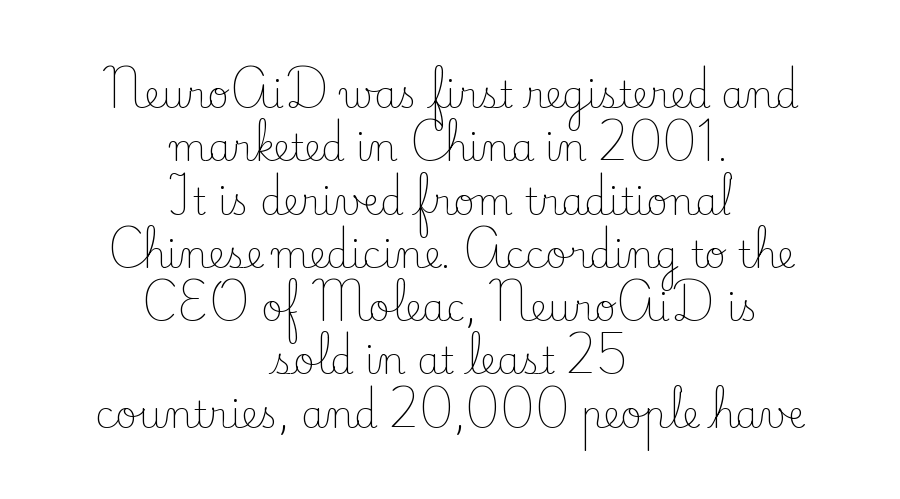
{"serif": "yes", "italic": "no", "bold": "no", "weight": "light", "width": "normal", "stroke_contrast": "low", "x_height": "small", "monospaced": "no", "underline": "no", "align": "center", "line_spacing": "normal", "line_spacing_ratio": 1.44, "letter_spacing": "normal", "letter_spacing_em": 0.0, "glyph_px": 37}
